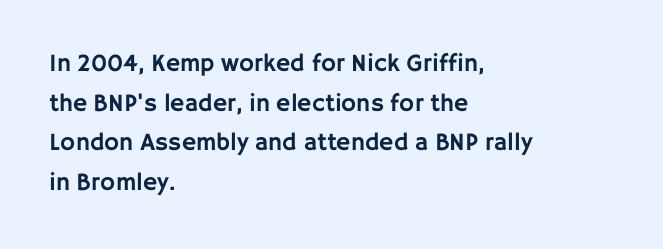
Q: Is the text italic (slanted)? A: No, it is upright.
Q: Is the text underlined? A: No.
Q: How is the paragraph aligned? A: Left-aligned.
Q: Is the spacing between letters normal or unusually wide? A: Normal.
Q: Is the spacing between lines tight, normal or loose? A: Normal.
